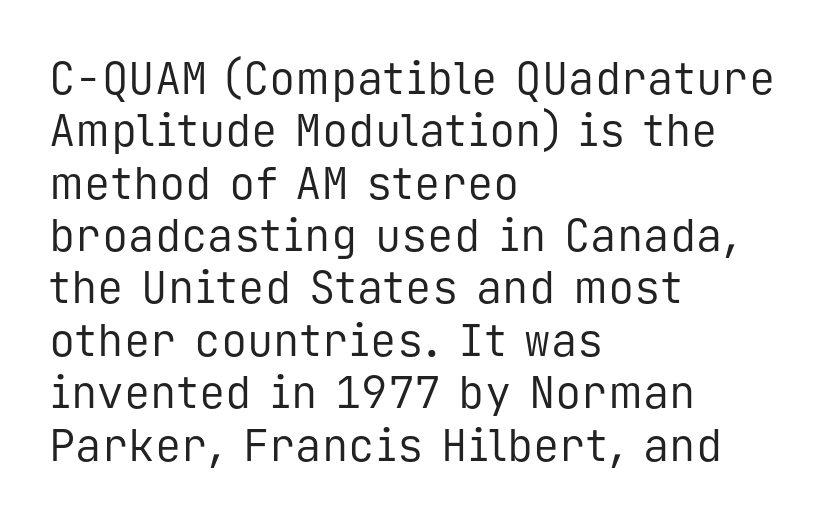
{"serif": "no", "italic": "no", "bold": "no", "weight": "regular", "width": "normal", "stroke_contrast": "low", "x_height": "medium", "monospaced": "yes", "underline": "no", "align": "left", "line_spacing_ratio": 1.19, "letter_spacing": "normal", "letter_spacing_em": 0.0, "glyph_px": 44}
